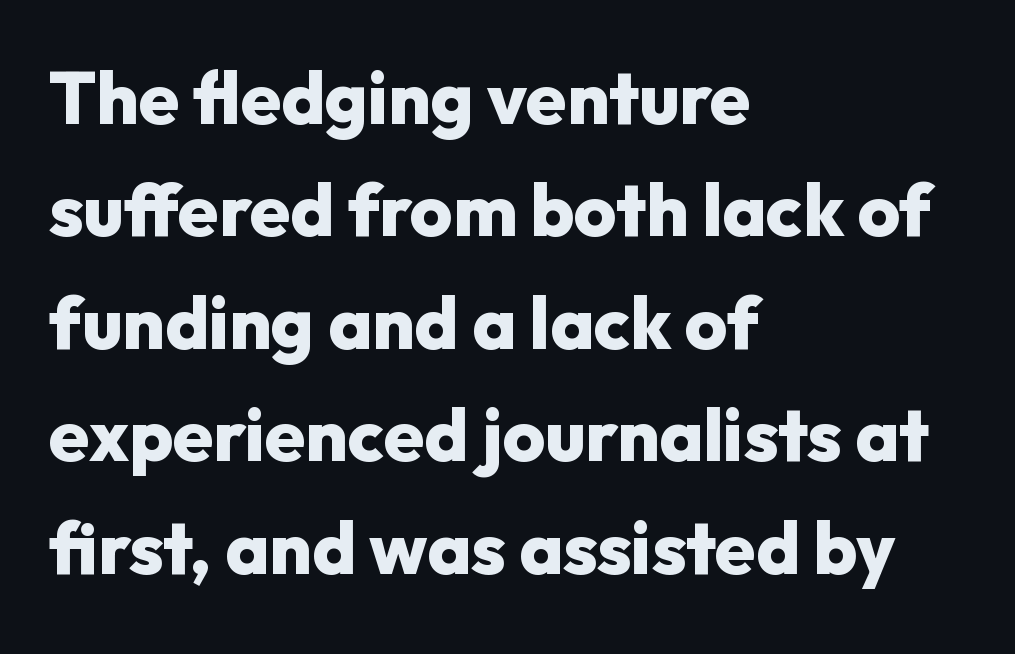
The image shows 73 px heavy sans-serif type, upright; set left-aligned, normal line spacing (1.54x), normal letter spacing, not underlined; low stroke contrast and a medium x-height.
